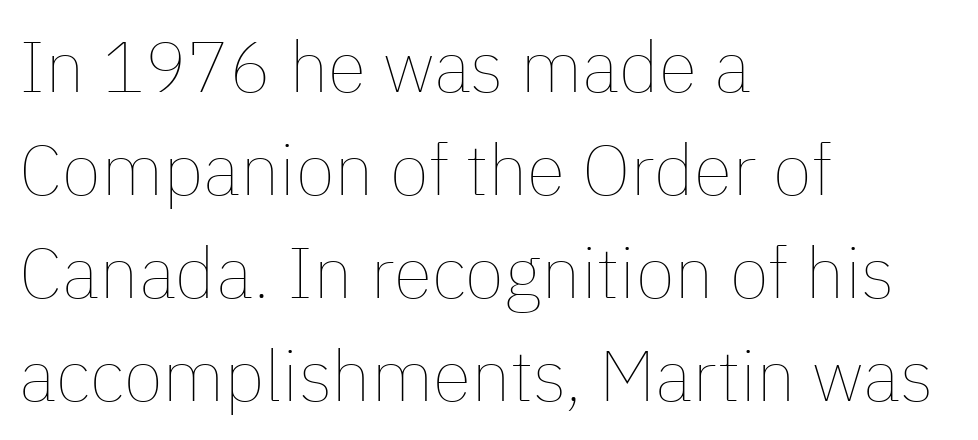
{"italic": "no", "bold": "no", "weight": "thin", "width": "normal", "stroke_contrast": "low", "x_height": "medium", "monospaced": "no", "underline": "no", "align": "left", "line_spacing": "normal", "line_spacing_ratio": 1.45, "letter_spacing": "normal", "letter_spacing_em": 0.0, "glyph_px": 71}
